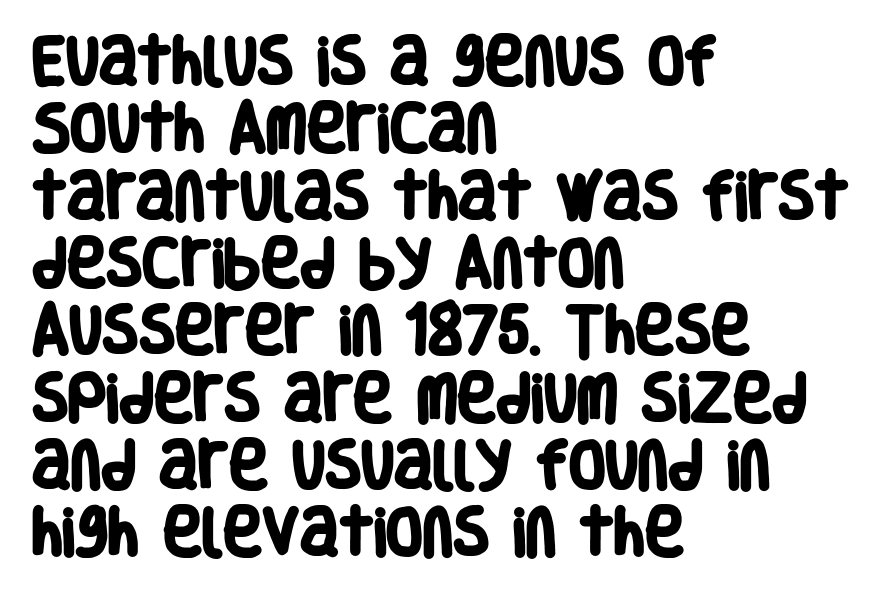
Q: Is the text bold? A: Yes.
Q: Is the typeface a serif or a sans-serif typeface? A: Sans-serif.
Q: Is the text underlined? A: No.
Q: How is the paragraph aligned? A: Left-aligned.
Q: Is the spacing between letters normal or unusually wide? A: Normal.
Q: Is the spacing between lines tight, normal or loose? A: Normal.
Q: Width (condensed, normal, or wide)? A: Condensed.
Q: Stroke contrast? A: Low.
Q: x-height? A: Large.
Q: Monospaced? A: No.
